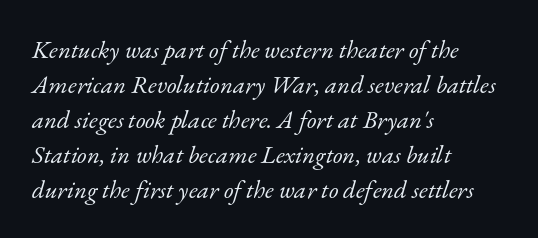
{"italic": "yes", "lean": "right", "slant_degrees": 17, "bold": "no", "underline": "no", "align": "left", "line_spacing": "normal", "line_spacing_ratio": 1.4, "letter_spacing": "normal", "letter_spacing_em": 0.0, "glyph_px": 25}
